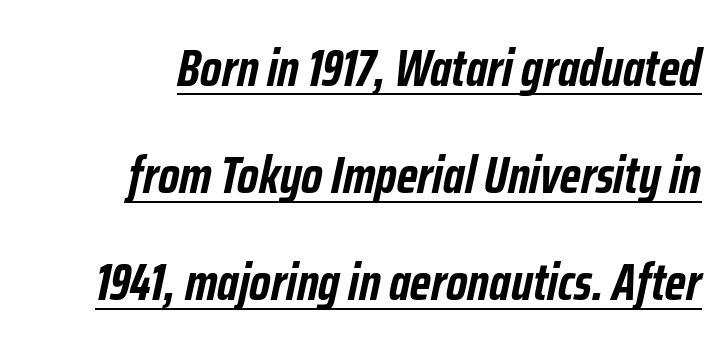
{"italic": "yes", "lean": "right", "slant_degrees": 12, "bold": "yes", "weight": "semibold", "width": "condensed", "stroke_contrast": "low", "x_height": "medium", "monospaced": "no", "underline": "yes", "align": "right", "line_spacing": "loose", "line_spacing_ratio": 2.06, "letter_spacing": "normal", "letter_spacing_em": 0.0, "glyph_px": 52}
